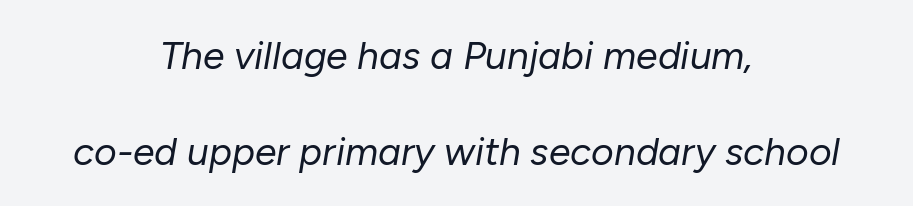
Q: Is the text bold? A: No.
Q: Is the text italic (slanted)? A: Yes, it leans right by about 10 degrees.
Q: Is the text underlined? A: No.
Q: How is the paragraph aligned? A: Centered.
Q: Is the spacing between letters normal or unusually wide? A: Normal.
Q: Is the spacing between lines tight, normal or loose? A: Loose.
Q: Width (condensed, normal, or wide)? A: Normal.
Q: Stroke contrast? A: Low.
Q: x-height? A: Medium.
Q: Monospaced? A: No.
